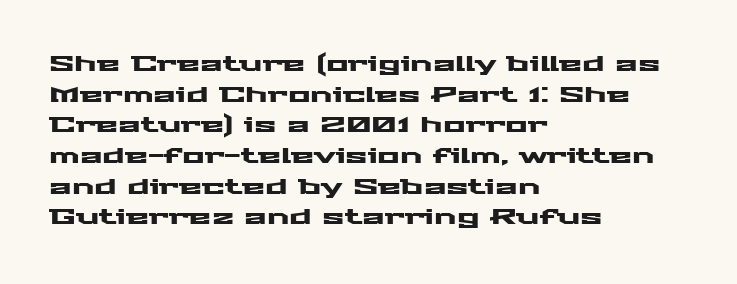
Q: Is the text italic (slanted)? A: No, it is upright.
Q: Is the text underlined? A: No.
Q: How is the paragraph aligned? A: Left-aligned.
Q: Is the spacing between letters normal or unusually wide? A: Normal.
Q: Is the spacing between lines tight, normal or loose? A: Normal.
